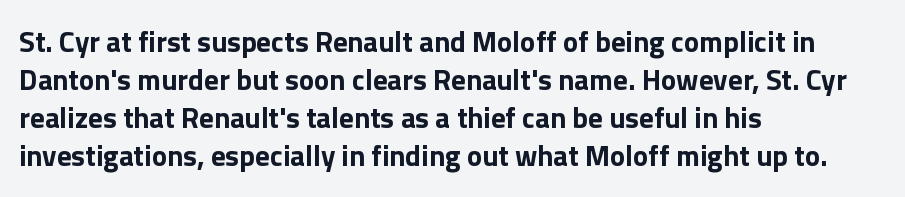
The image shows 29 px bold sans-serif type, upright; set left-aligned, normal line spacing (1.31x), normal letter spacing, not underlined; a medium x-height.
